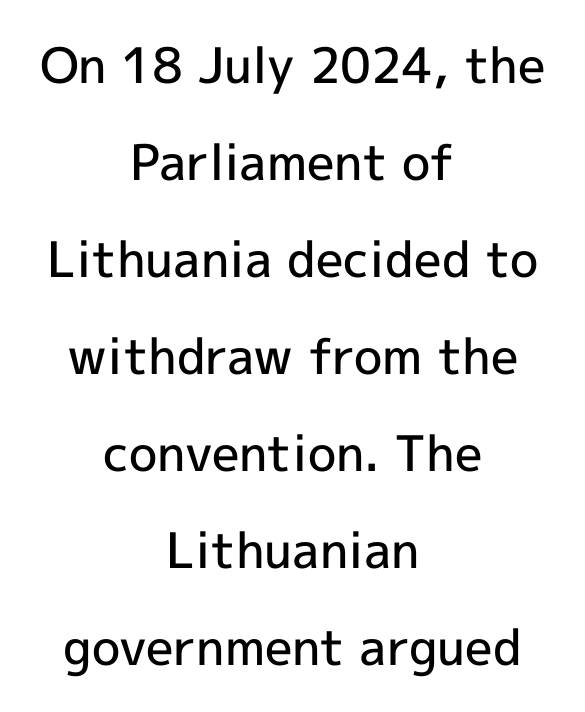
Here the glyphs are tracked normally, forming tight word shapes. Successive baselines arrive slowly, with a big drop between each. Firm but not heavy-handed strokes: this text is semibold. The baseline area is clear.
